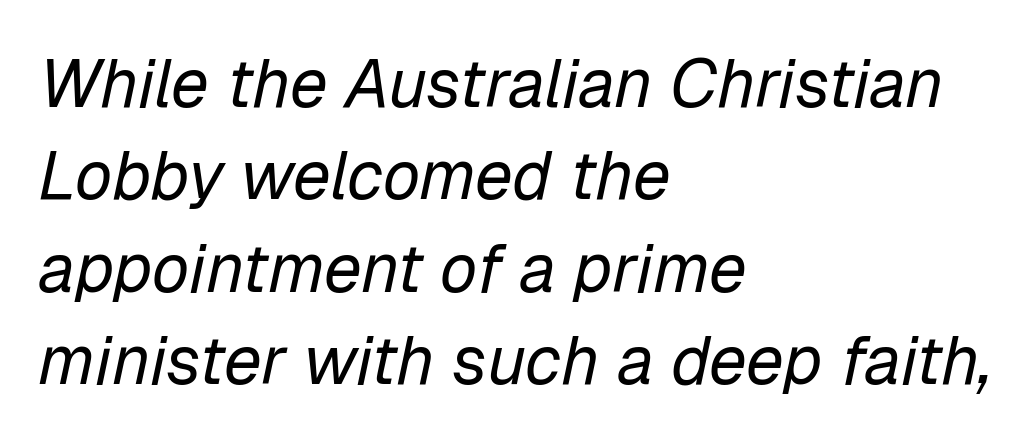
The image shows 68 px regular-weight type, italic (leaning right); set left-aligned, normal line spacing (1.36x), normal letter spacing, not underlined; low stroke contrast and a medium x-height.
